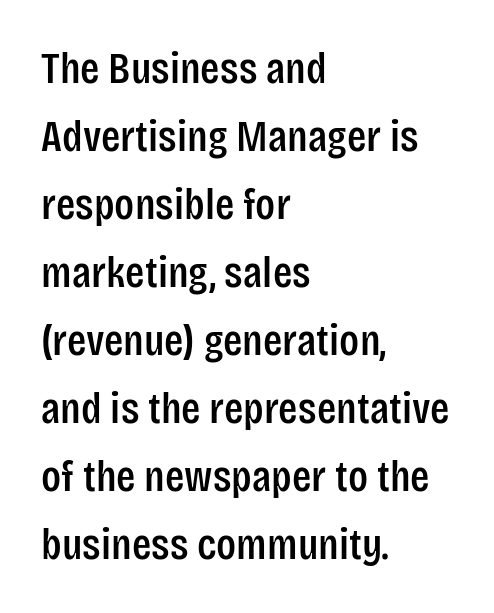
Q: Is the text italic (slanted)? A: No, it is upright.
Q: Is the typeface a serif or a sans-serif typeface? A: Sans-serif.
Q: Is the text underlined? A: No.
Q: How is the paragraph aligned? A: Left-aligned.
Q: Is the spacing between letters normal or unusually wide? A: Normal.
Q: Is the spacing between lines tight, normal or loose? A: Normal.
Q: Width (condensed, normal, or wide)? A: Condensed.
Q: Stroke contrast? A: Low.
Q: x-height? A: Large.
Q: Monospaced? A: No.
